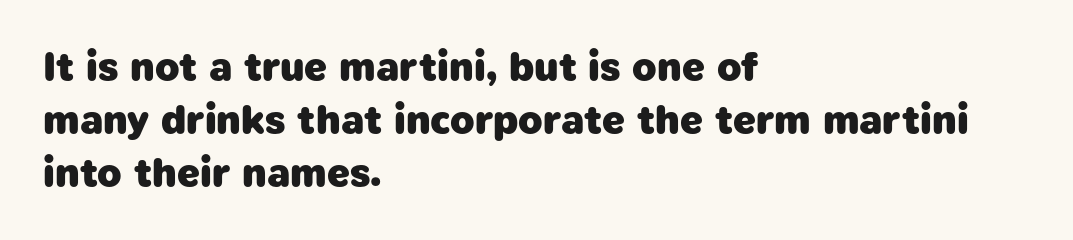
{"serif": "no", "bold": "yes", "weight": "heavy", "width": "normal", "stroke_contrast": "low", "x_height": "medium", "monospaced": "no", "underline": "no", "align": "left", "line_spacing": "normal", "line_spacing_ratio": 1.32, "letter_spacing": "normal", "letter_spacing_em": 0.0, "glyph_px": 40}
